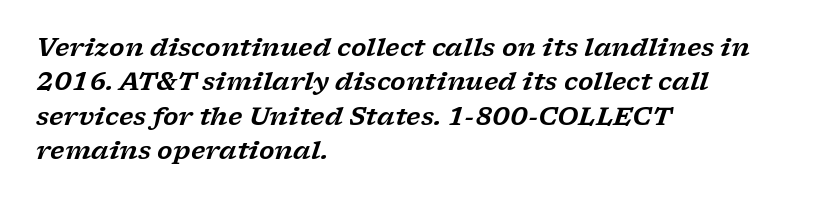
Tall strokes in this sample are angled rather than plumb. Anything drawn beneath the words? Only blank space. This sample is left-justified, so line endings fall wherever the words run out. The line-height multiplier appears to be the usual default.
